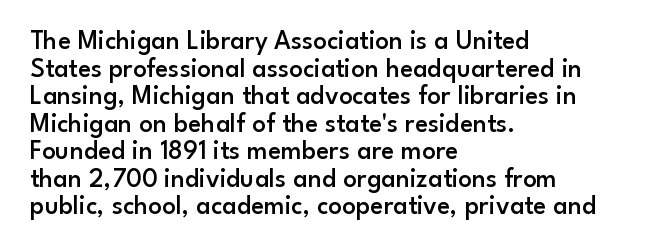
The rendering anchors every line to the left-hand side. Lines of text with bare space underneath. Regarding leading, the lines here are crowded together. Tall strokes in this sample are plumb rather than angled.
